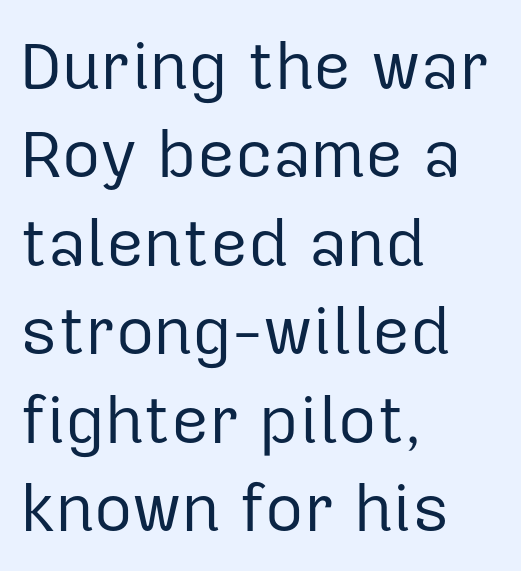
Q: Is the text bold? A: No.
Q: Is the text italic (slanted)? A: No, it is upright.
Q: Is the typeface a serif or a sans-serif typeface? A: Sans-serif.
Q: Is the text underlined? A: No.
Q: How is the paragraph aligned? A: Left-aligned.
Q: Is the spacing between letters normal or unusually wide? A: Normal.
Q: Is the spacing between lines tight, normal or loose? A: Normal.
Q: Width (condensed, normal, or wide)? A: Normal.
Q: Stroke contrast? A: Low.
Q: x-height? A: Medium.
Q: Monospaced? A: No.
